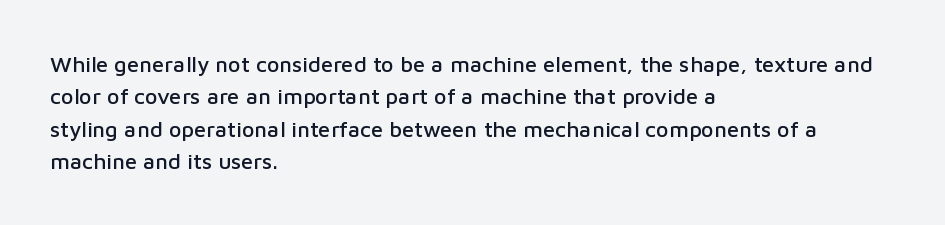
Q: Is the text italic (slanted)? A: No, it is upright.
Q: Is the text underlined? A: No.
Q: How is the paragraph aligned? A: Left-aligned.
Q: Is the spacing between letters normal or unusually wide? A: Normal.
Q: Is the spacing between lines tight, normal or loose? A: Normal.
